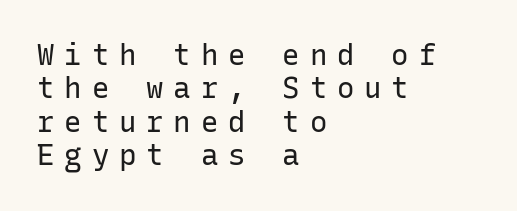
Is the type heavy? It reads as light-to-regular instead. The tracking jumps out immediately: characters are airy and widely separated. Italic: no, the glyphs are upright roman. The letters march in equal steps, a hallmark of fixed-pitch type. Look at the bottom of the vertical strokes: they stop flat, with no serifs. These lines are set flush left with a ragged right edge.
